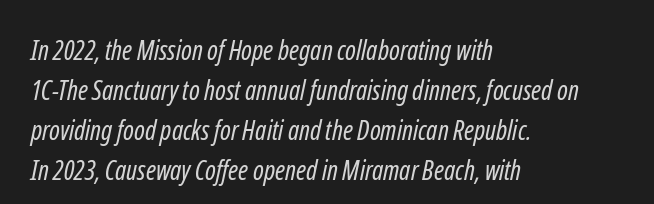
The image shows 27 px text type; set left-aligned, normal line spacing (1.48x), normal letter spacing, not underlined.
